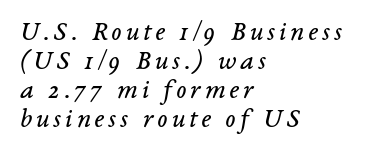
{"italic": "yes", "lean": "right", "slant_degrees": 14, "bold": "no", "underline": "no", "align": "left", "line_spacing": "tight", "line_spacing_ratio": 1.08, "glyph_px": 27}
